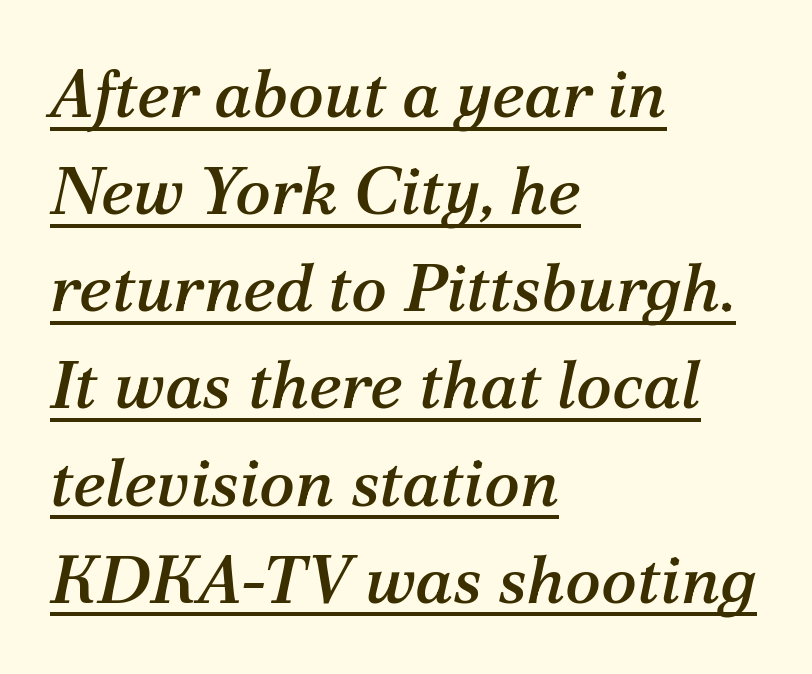
{"serif": "yes", "italic": "yes", "lean": "right", "slant_degrees": 12, "width": "normal", "stroke_contrast": "medium", "x_height": "medium", "monospaced": "no", "underline": "yes", "align": "left", "line_spacing": "normal", "line_spacing_ratio": 1.45, "letter_spacing": "normal", "letter_spacing_em": 0.0, "glyph_px": 67}
